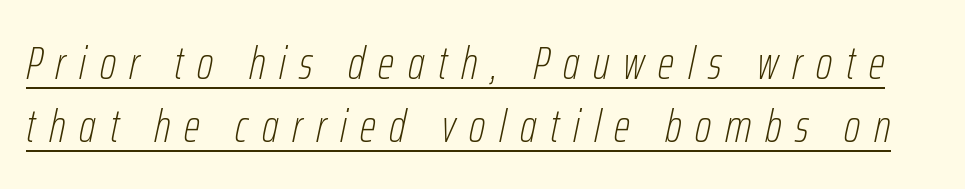
Q: Is the text bold? A: No.
Q: Is the text italic (slanted)? A: Yes, it leans right by about 12 degrees.
Q: Is the text underlined? A: Yes.
Q: Is the spacing between letters normal or unusually wide? A: Unusually wide.
Q: Is the spacing between lines tight, normal or loose? A: Normal.
Q: Width (condensed, normal, or wide)? A: Condensed.
Q: Stroke contrast? A: Low.
Q: x-height? A: Medium.
Q: Monospaced? A: No.
